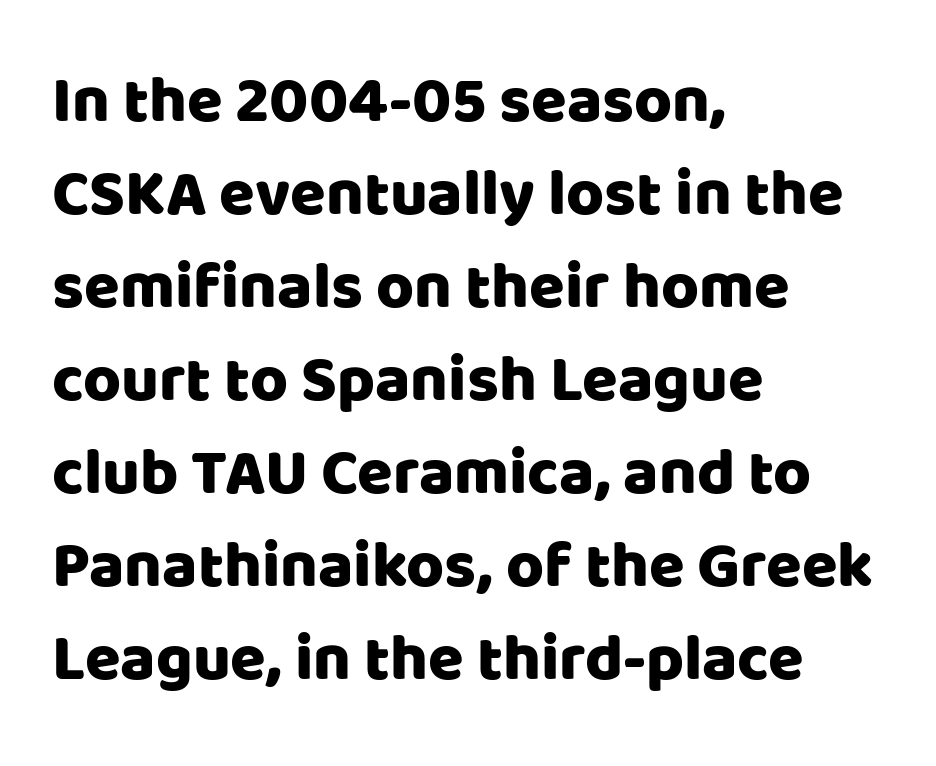
{"serif": "no", "italic": "no", "width": "normal", "stroke_contrast": "low", "x_height": "large", "monospaced": "no", "underline": "no", "align": "left", "line_spacing": "normal", "line_spacing_ratio": 1.43, "letter_spacing": "normal", "letter_spacing_em": 0.0, "glyph_px": 65}
